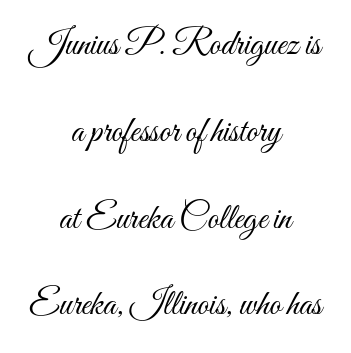
Q: Is the text bold? A: No.
Q: Is the text italic (slanted)? A: Yes.
Q: Is the text underlined? A: No.
Q: How is the paragraph aligned? A: Centered.
Q: Is the spacing between letters normal or unusually wide? A: Normal.
Q: Is the spacing between lines tight, normal or loose? A: Loose.
Q: Width (condensed, normal, or wide)? A: Condensed.
Q: Stroke contrast? A: Medium.
Q: x-height? A: Small.
Q: Monospaced? A: No.
